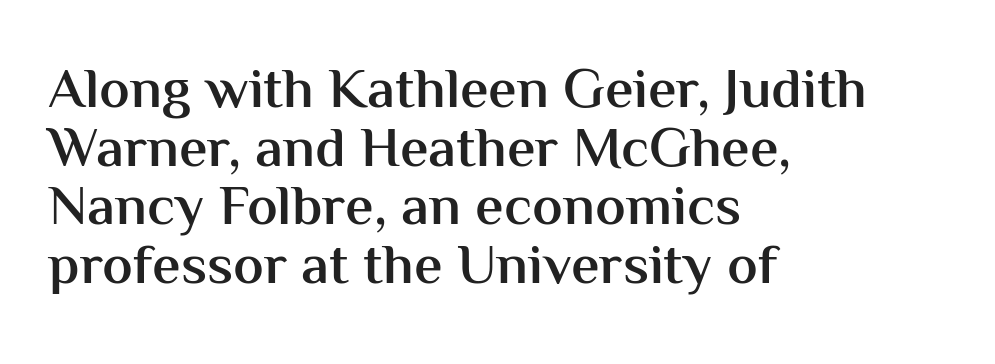
Q: Is the text bold? A: Semi-bold.
Q: Is the text italic (slanted)? A: No, it is upright.
Q: Is the typeface a serif or a sans-serif typeface? A: Sans-serif.
Q: Is the text underlined? A: No.
Q: How is the paragraph aligned? A: Left-aligned.
Q: Is the spacing between letters normal or unusually wide? A: Normal.
Q: Is the spacing between lines tight, normal or loose? A: Tight.
Q: Width (condensed, normal, or wide)? A: Normal.
Q: Stroke contrast? A: Medium.
Q: x-height? A: Medium.
Q: Monospaced? A: No.
